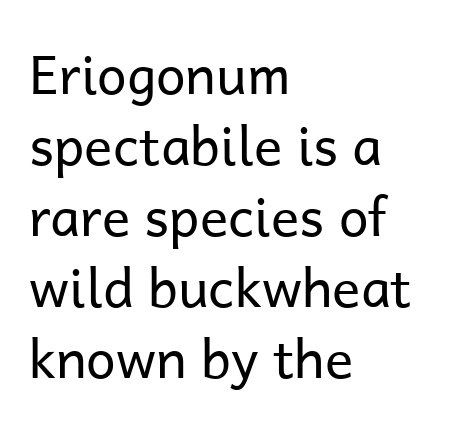
The image shows 53 px regular-weight sans-serif type, upright; set left-aligned, normal line spacing (1.34x), normal letter spacing, not underlined; low stroke contrast and a medium x-height.
